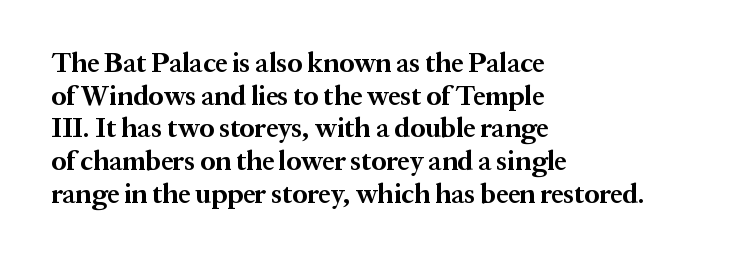
The image shows 27 px bold type, upright; set left-aligned, line spacing 1.21x, normal letter spacing, not underlined.
